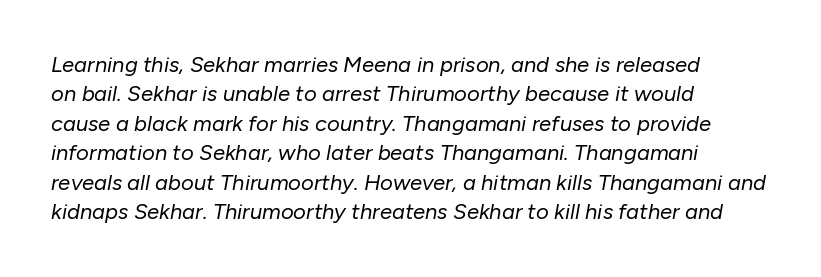
{"italic": "yes", "lean": "right", "slant_degrees": 10, "bold": "no", "underline": "no", "align": "left", "line_spacing": "normal", "line_spacing_ratio": 1.34, "letter_spacing": "normal", "letter_spacing_em": 0.0, "glyph_px": 22}
